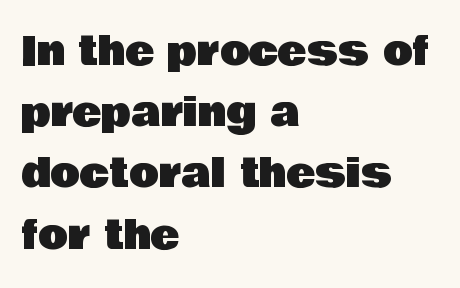
{"serif": "no", "italic": "no", "width": "normal", "stroke_contrast": "low", "x_height": "large", "monospaced": "no", "underline": "no", "align": "left", "line_spacing": "normal", "line_spacing_ratio": 1.57, "letter_spacing": "normal", "letter_spacing_em": 0.0, "glyph_px": 39}
